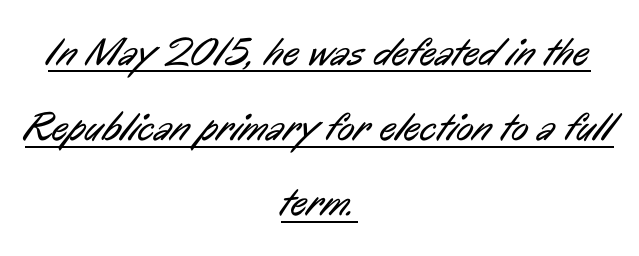
The image shows 40 px regular-weight, condensed sans-serif type; set centered, line spacing 1.88x, normal letter spacing, underlined; low stroke contrast and a medium x-height.
